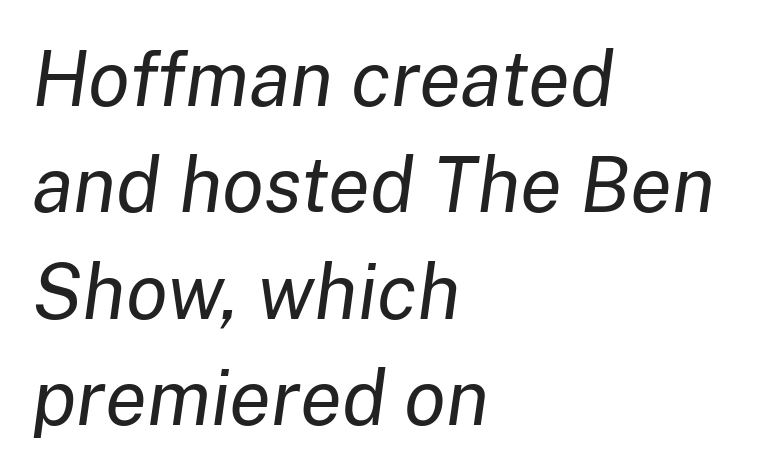
Q: Is the text bold? A: No.
Q: Is the text italic (slanted)? A: Yes, it leans right by about 8 degrees.
Q: Is the text underlined? A: No.
Q: How is the paragraph aligned? A: Left-aligned.
Q: Is the spacing between letters normal or unusually wide? A: Normal.
Q: Is the spacing between lines tight, normal or loose? A: Normal.
Q: Width (condensed, normal, or wide)? A: Normal.
Q: Stroke contrast? A: Low.
Q: x-height? A: Medium.
Q: Monospaced? A: No.
